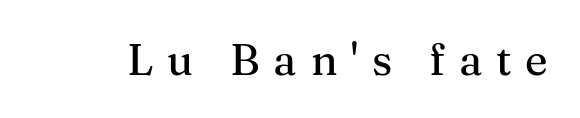
This is the regular roman posture of the typeface. Proportional: the letters do not fall into vertical columns. The glyphs in this specimen are seriffed. Glyph-to-glyph distance is far greater than everyday printed text.
